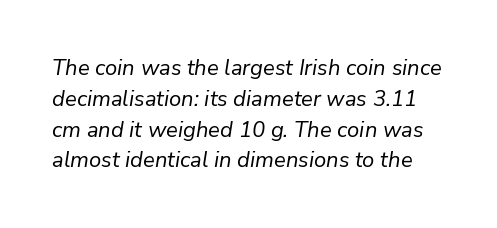
The image shows 22 px text type, italic (leaning right); set normal line spacing (1.4x), normal letter spacing, not underlined.
